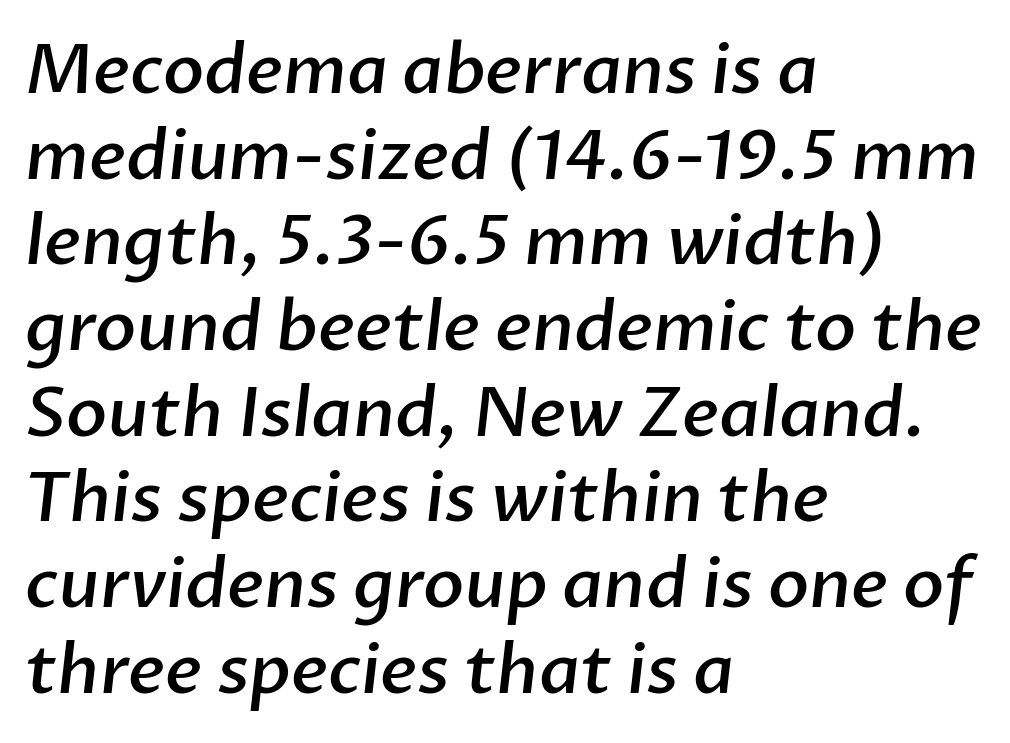
The rag falls on the right side of this text block. Short note: letters normally spaced. Evenly set lines give the paragraph a standard silhouette. Each glyph is drawn with semibold strokes, heavier than normal yet not fully bold. Do the characters align in a grid? No, the font is proportional. The baseline area is clear.
